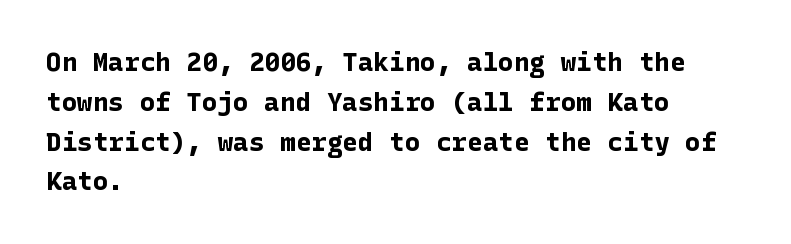
Q: Is the text bold? A: Yes.
Q: Is the text italic (slanted)? A: No, it is upright.
Q: Is the text underlined? A: No.
Q: How is the paragraph aligned? A: Left-aligned.
Q: Is the spacing between letters normal or unusually wide? A: Normal.
Q: Is the spacing between lines tight, normal or loose? A: Normal.
